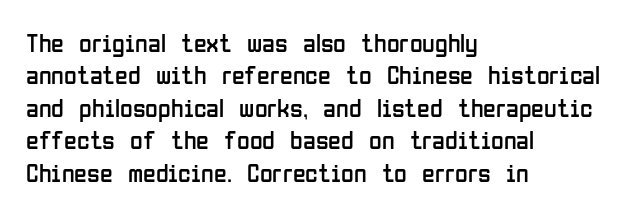
{"italic": "no", "bold": "no", "underline": "no", "align": "left", "line_spacing": "normal", "line_spacing_ratio": 1.25, "letter_spacing": "normal", "letter_spacing_em": 0.0, "glyph_px": 26}
